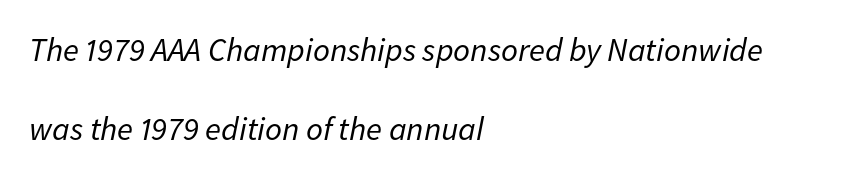
The lines are spread far apart with generous leading. The characters are drawn with everyday or finer stroke widths. Observe the ordinary spacing: letters are neighbours, not strangers. This rendering uses left alignment, leaving the right contour irregular. Every character sits at an angle, as italics do.
